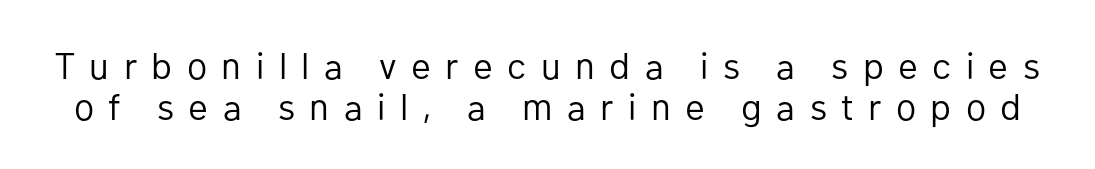
Do the letters lean? They stand straight. Unmarked baselines from the first word to the last. Honestly, the rows look squashed on top of each other. Loose tracking; the words dissolve into strings of separated letters.
